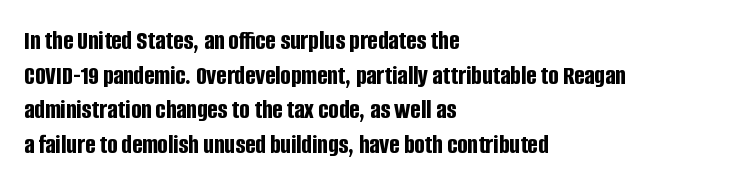
Compared with typical body copy, the letter spacing here is the same. The setting favours the left margin, as ordinary paragraphs usually do. Heft: maximum for text — a bold. Beneath every word, the page is bare. Successive baselines arrive at the customary interval. These lines were composed using upright roman letters.
